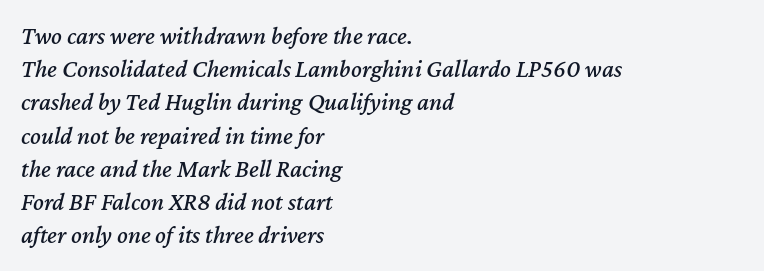
The image shows 25 px text type, italic (leaning right); set left-aligned, normal line spacing (1.33x), normal letter spacing, not underlined.
